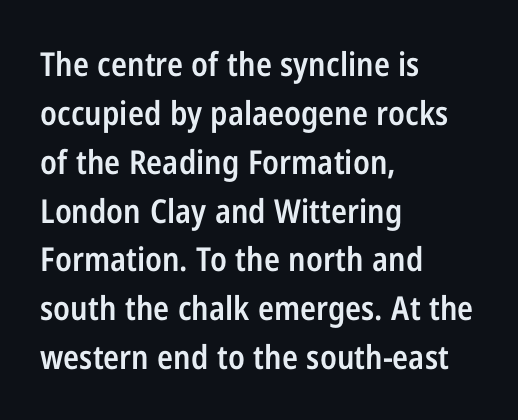
Q: Is the text bold? A: Semi-bold.
Q: Is the text italic (slanted)? A: No, it is upright.
Q: Is the typeface a serif or a sans-serif typeface? A: Sans-serif.
Q: Is the text underlined? A: No.
Q: How is the paragraph aligned? A: Left-aligned.
Q: Is the spacing between letters normal or unusually wide? A: Normal.
Q: Is the spacing between lines tight, normal or loose? A: Normal.
Q: Width (condensed, normal, or wide)? A: Condensed.
Q: Stroke contrast? A: Low.
Q: x-height? A: Medium.
Q: Monospaced? A: No.
